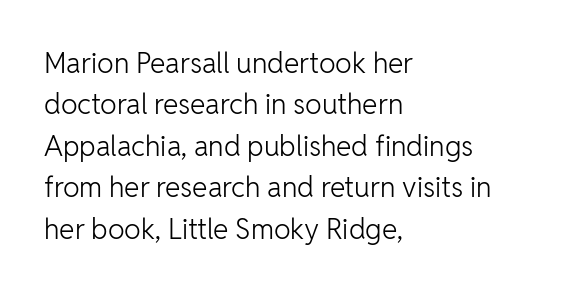
The image shows 28 px light sans-serif type, upright; set left-aligned, normal line spacing (1.48x), normal letter spacing, not underlined; low stroke contrast and a medium x-height.
